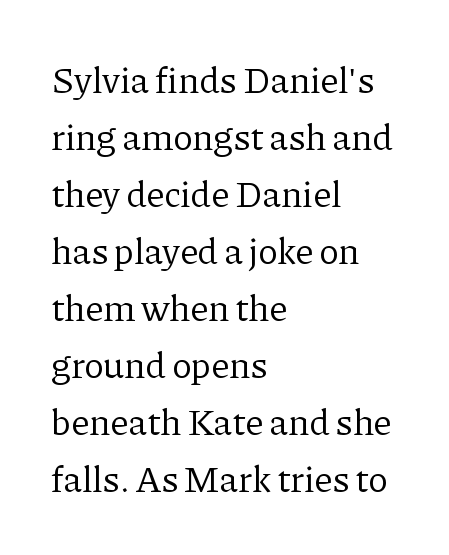
Q: Is the text bold? A: No.
Q: Is the text italic (slanted)? A: No, it is upright.
Q: Is the typeface a serif or a sans-serif typeface? A: Serif.
Q: Is the text underlined? A: No.
Q: How is the paragraph aligned? A: Left-aligned.
Q: Is the spacing between letters normal or unusually wide? A: Normal.
Q: Is the spacing between lines tight, normal or loose? A: Normal.
Q: Width (condensed, normal, or wide)? A: Normal.
Q: Stroke contrast? A: Low.
Q: x-height? A: Medium.
Q: Monospaced? A: No.
